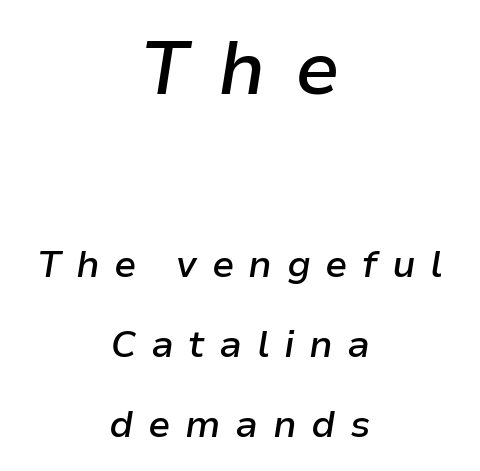
The image shows 74 px semibold type, italic (leaning right); set centered, loose line spacing (2.17x), unusually wide letter spacing (+0.39 em), not underlined; the first (top) block is 2.0x larger; low stroke contrast and a medium x-height.
